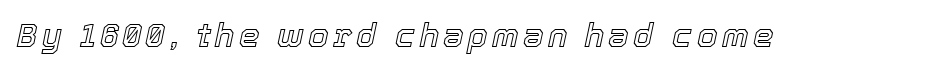
The image shows 33 px text type, italic (leaning right); set not underlined; a medium x-height.
